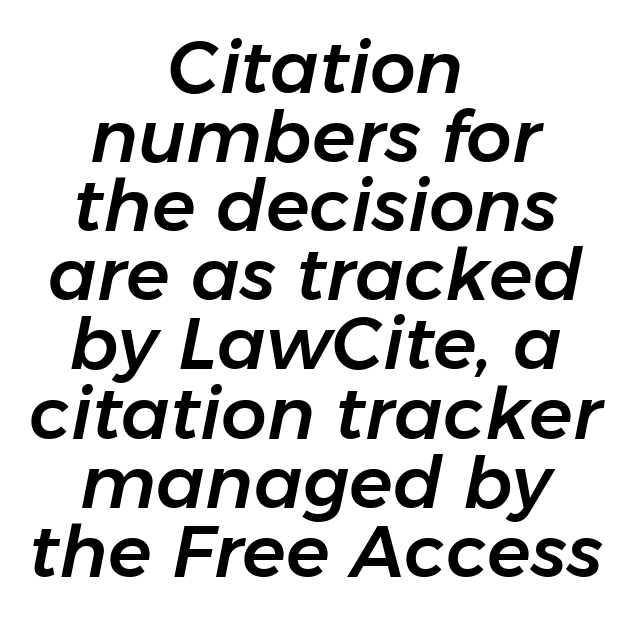
Q: Is the text italic (slanted)? A: Yes, it leans right by about 11 degrees.
Q: Is the text underlined? A: No.
Q: How is the paragraph aligned? A: Centered.
Q: Is the spacing between letters normal or unusually wide? A: Normal.
Q: Is the spacing between lines tight, normal or loose? A: Tight.
Q: Width (condensed, normal, or wide)? A: Normal.
Q: Stroke contrast? A: Low.
Q: x-height? A: Medium.
Q: Monospaced? A: No.
